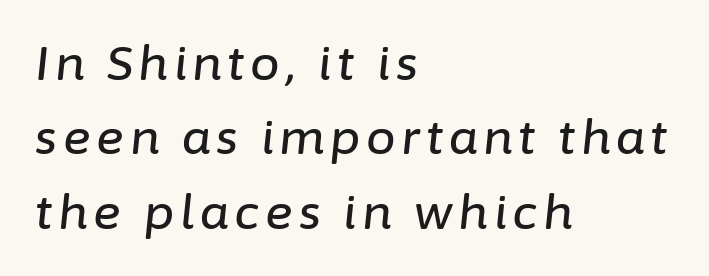
Q: Is the text italic (slanted)? A: Yes, it leans right by about 6 degrees.
Q: Is the text underlined? A: No.
Q: How is the paragraph aligned? A: Left-aligned.
Q: Is the spacing between lines tight, normal or loose? A: Normal.
Q: Width (condensed, normal, or wide)? A: Normal.
Q: Stroke contrast? A: Low.
Q: x-height? A: Medium.
Q: Monospaced? A: No.
